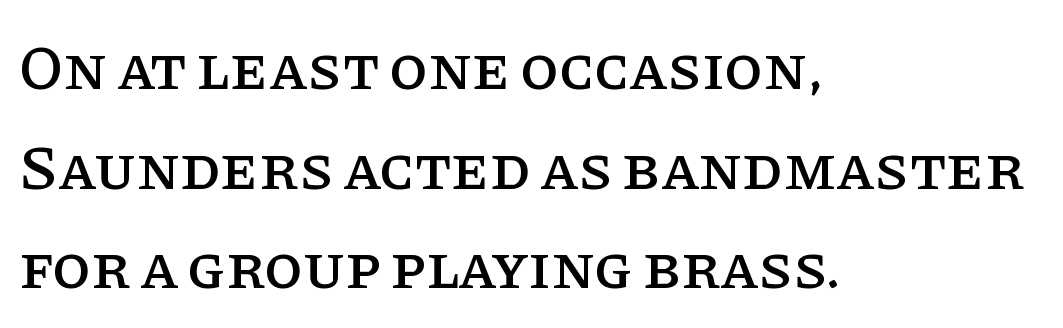
Q: Is the text italic (slanted)? A: No, it is upright.
Q: Is the typeface a serif or a sans-serif typeface? A: Serif.
Q: Is the text underlined? A: No.
Q: How is the paragraph aligned? A: Left-aligned.
Q: Is the spacing between letters normal or unusually wide? A: Normal.
Q: Is the spacing between lines tight, normal or loose? A: Normal.
Q: Width (condensed, normal, or wide)? A: Normal.
Q: Stroke contrast? A: Low.
Q: x-height? A: Large.
Q: Monospaced? A: No.
